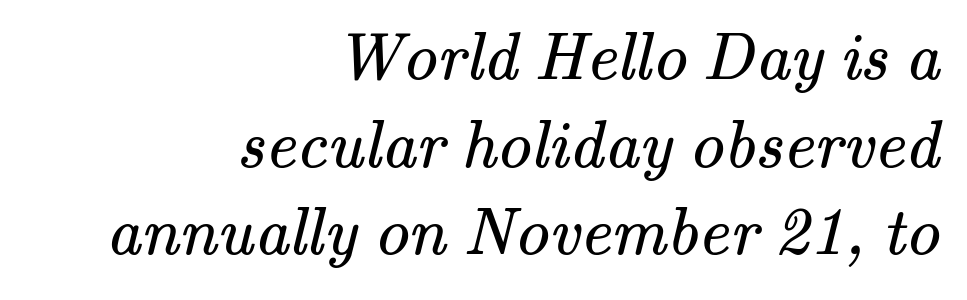
{"serif": "yes", "bold": "no", "weight": "regular", "width": "normal", "stroke_contrast": "medium", "x_height": "small", "monospaced": "no", "underline": "no", "align": "right", "line_spacing": "normal", "line_spacing_ratio": 1.29, "letter_spacing": "normal", "letter_spacing_em": 0.0, "glyph_px": 68}
